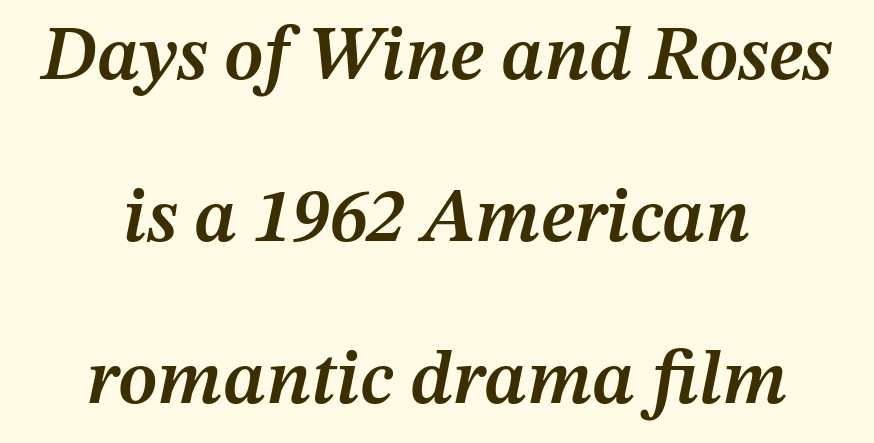
The letters are semibold — heavier than regular but short of a full bold. Just letters on the line, the space beneath them empty. Reading down the block, each line starts at a different indent, mirrored at its end. How are the letters spaced? Ordinarily, with no added tracking.
